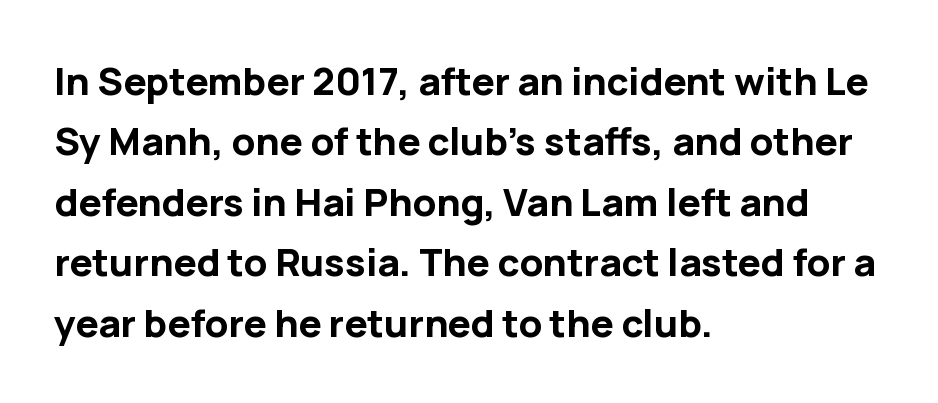
Normally led — the rows are evenly, conventionally spaced. The text was rendered using a sans face with plain stroke endings. Do the characters align in a grid? No, the font is proportional. Notice how thick the strokes are: this is what a full bold looks like. What stands out about the letter spacing? Nothing — it is the standard amount.
